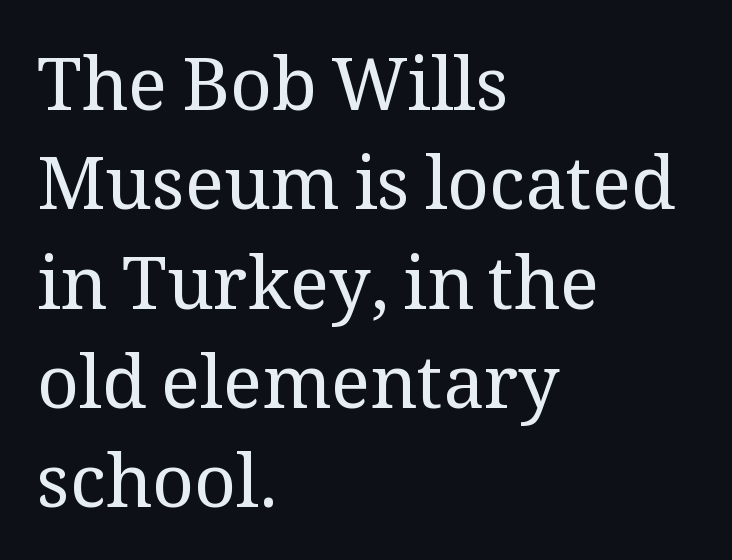
The lines in this sample share a left origin and differ only in where they stop. These lines are rendered in a variable-pitch font. To sum up the face: it has serifs. Anything drawn beneath the words? Only blank space. Letters have the restrained weight of plain body copy at most.
